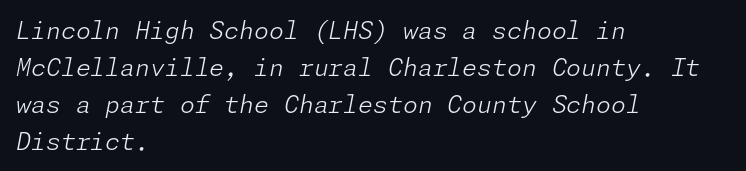
Q: Is the text bold? A: No.
Q: Is the text italic (slanted)? A: Yes, it leans right by about 11 degrees.
Q: Is the text underlined? A: No.
Q: How is the paragraph aligned? A: Left-aligned.
Q: Is the spacing between letters normal or unusually wide? A: Normal.
Q: Is the spacing between lines tight, normal or loose? A: Normal.
